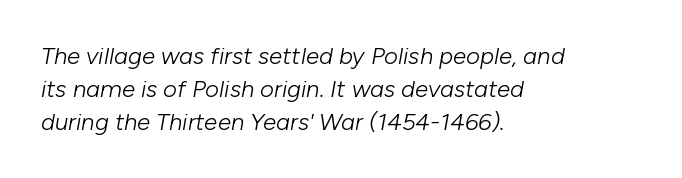
{"italic": "yes", "lean": "right", "slant_degrees": 10, "bold": "no", "underline": "no", "align": "left", "line_spacing": "normal", "line_spacing_ratio": 1.38, "letter_spacing": "normal", "letter_spacing_em": 0.0, "glyph_px": 24}
